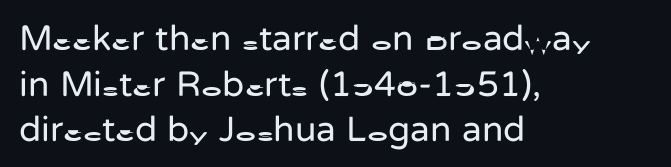
This is roman type, the default non-slanted kind. The tracking reads as untouched default to a designer's eye. Varying glyph widths throughout — classic text-font behaviour. Type without underlining. The lines in this sample share a left origin and differ only in where they stop.
